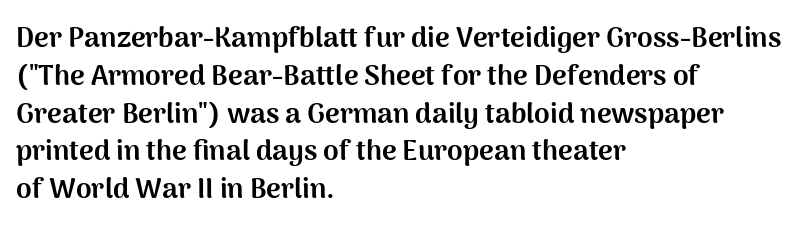
Q: Is the text bold? A: Yes.
Q: Is the text italic (slanted)? A: No, it is upright.
Q: Is the typeface a serif or a sans-serif typeface? A: Sans-serif.
Q: Is the text underlined? A: No.
Q: How is the paragraph aligned? A: Left-aligned.
Q: Is the spacing between letters normal or unusually wide? A: Normal.
Q: Is the spacing between lines tight, normal or loose? A: Normal.
Q: Width (condensed, normal, or wide)? A: Normal.
Q: Stroke contrast? A: Medium.
Q: x-height? A: Medium.
Q: Monospaced? A: No.
